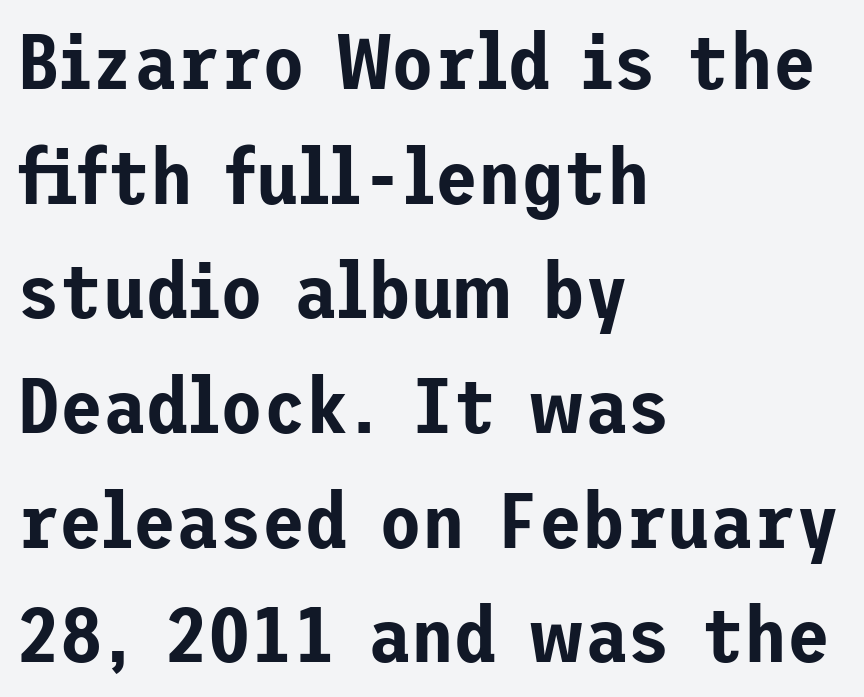
{"serif": "no", "italic": "no", "width": "normal", "stroke_contrast": "low", "x_height": "medium", "underline": "no", "align": "left", "line_spacing": "normal", "line_spacing_ratio": 1.47, "letter_spacing": "normal", "letter_spacing_em": 0.0, "glyph_px": 78}
